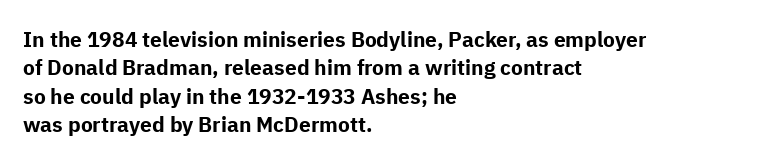
The lines in this sample share a left origin and differ only in where they stop. The block of text has a typical density, with ordinary space between rows. Posture: upright roman. The characters look thick and weighty, a clear bold. Letters rest on an invisible, unmarked baseline. There is no visible air inserted between adjacent glyphs.
